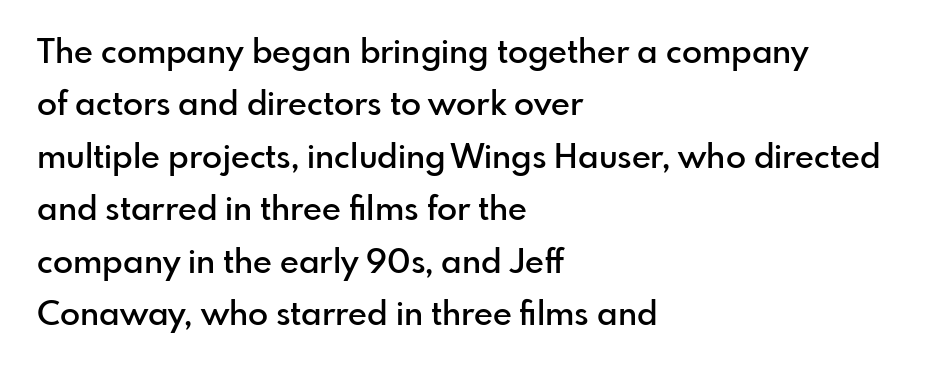
{"serif": "no", "italic": "no", "bold": "semi", "weight": "semibold", "width": "normal", "stroke_contrast": "low", "x_height": "small", "monospaced": "no", "underline": "no", "align": "left", "line_spacing": "normal", "line_spacing_ratio": 1.59, "letter_spacing": "normal", "letter_spacing_em": 0.0, "glyph_px": 33}
